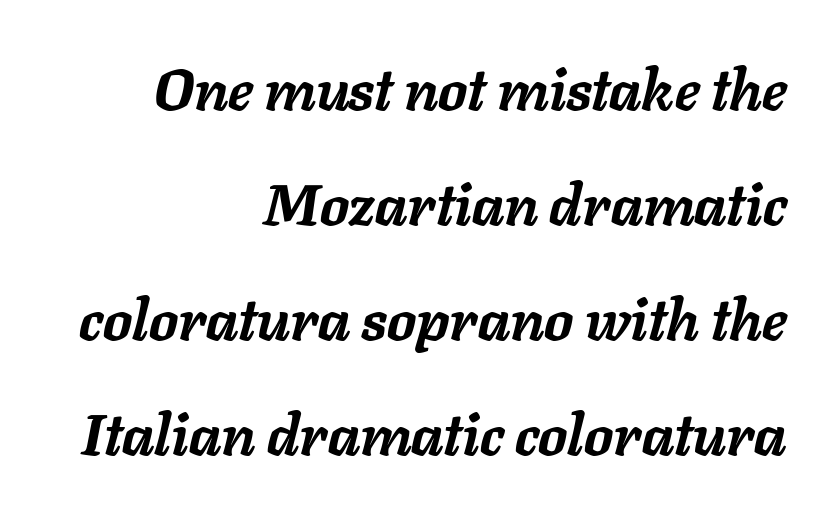
The face used here is proportionally spaced, like ordinary book or web type. Bare-footed words on every line. Letter spacing: default. In terms of posture, this sample is oblique. This rendering uses right alignment, leaving the left contour irregular.
